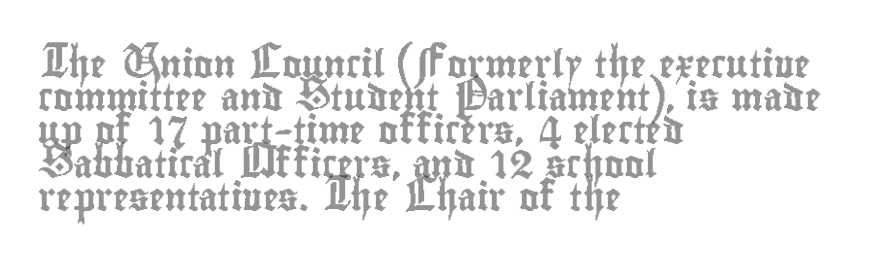
{"italic": "no", "underline": "no", "align": "left", "line_spacing_ratio": 1.23, "letter_spacing": "normal", "letter_spacing_em": 0.0, "glyph_px": 27}
